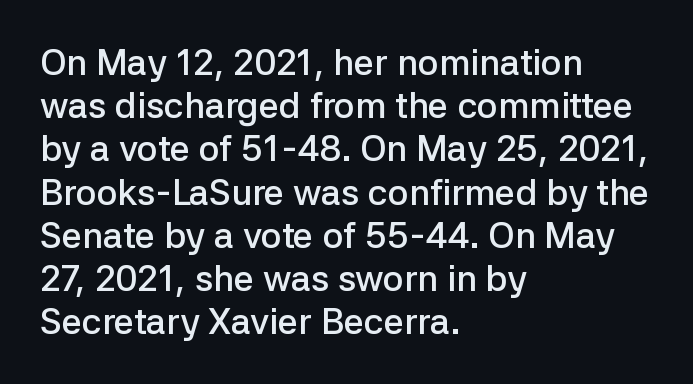
Honestly, there is no underline to notice here at all. Ordinary non-slanted type is in use. Grotesque or geometric, the face here clearly has no serifs. Typeset ragged right — the left edge is the straight one.
